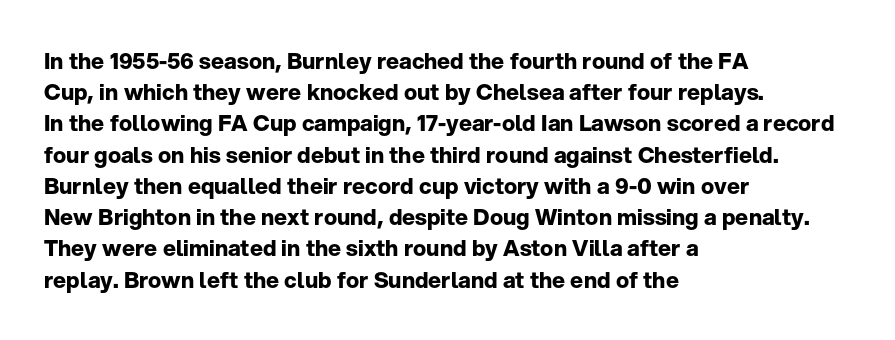
The image shows 22 px bold type, upright; set left-aligned, normal line spacing (1.42x), normal letter spacing, not underlined.
